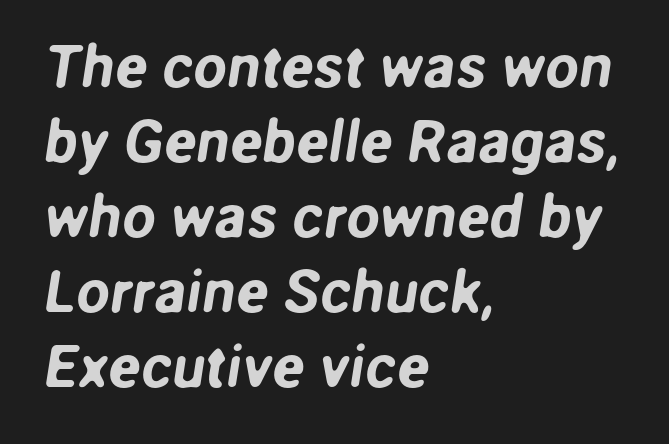
The image shows 60 px sans-serif type; set left-aligned, normal line spacing (1.25x), normal letter spacing, not underlined; low stroke contrast and a medium x-height.
